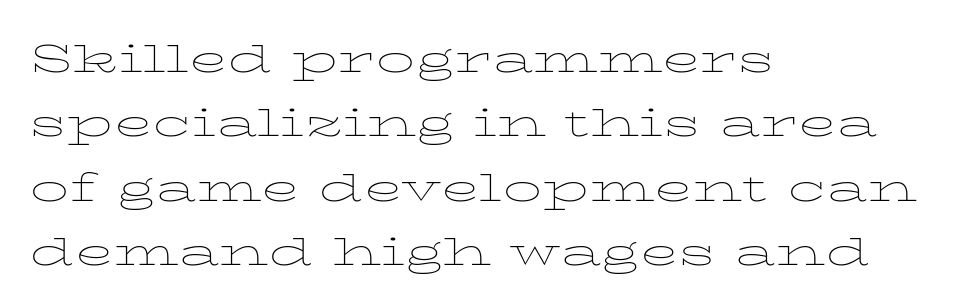
Words float on clear page, feet unadorned. The font's upright variant was chosen for this text. This block has exactly the height ordinary leading produces. Nothing unusual about the tracking: characters are spaced as the font intends. You could not count columns in this text — the font is proportionally spaced.
